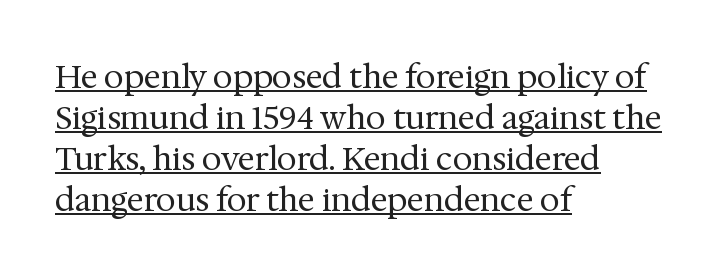
{"serif": "yes", "italic": "no", "bold": "no", "weight": "regular", "width": "normal", "stroke_contrast": "medium", "x_height": "medium", "monospaced": "no", "underline": "yes", "align": "left", "line_spacing": "normal", "line_spacing_ratio": 1.28, "letter_spacing": "normal", "letter_spacing_em": 0.0, "glyph_px": 32}
